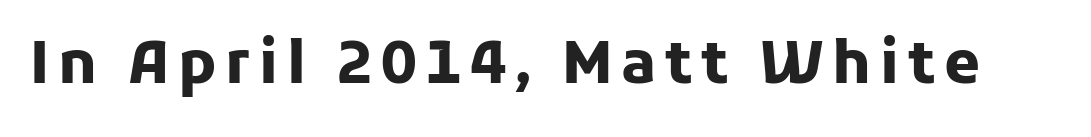
The image shows 58 px heavy sans-serif type, upright; set not underlined; low stroke contrast and a medium x-height.
